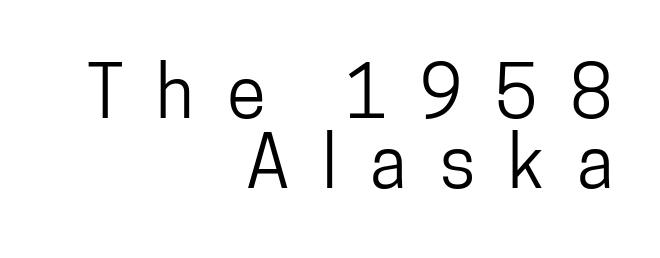
The passage shown is typed in a proportional face where columns would drift. The paragraph shown leans on its right margin. These lines were composed using upright roman letters. Is there much room between lines? No — they nearly touch. Letter spacing: wide.
